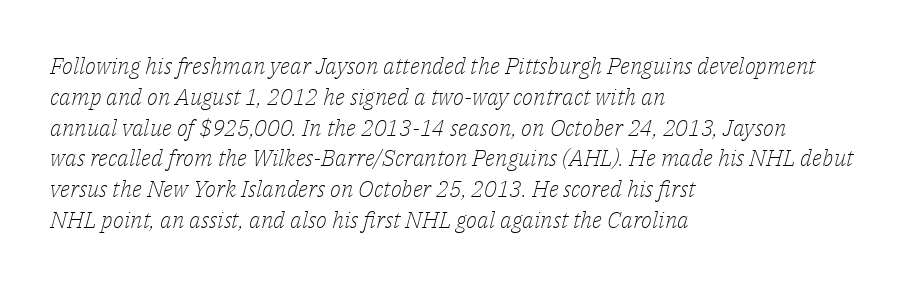
{"italic": "yes", "lean": "right", "slant_degrees": 14, "bold": "no", "underline": "no", "align": "left", "line_spacing": "normal", "line_spacing_ratio": 1.34, "letter_spacing": "normal", "letter_spacing_em": 0.0, "glyph_px": 23}
